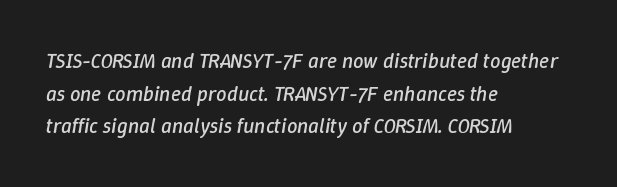
{"italic": "yes", "lean": "right", "slant_degrees": 9, "bold": "no", "underline": "no", "align": "left", "line_spacing": "normal", "line_spacing_ratio": 1.55, "letter_spacing": "normal", "letter_spacing_em": 0.0, "glyph_px": 21}
